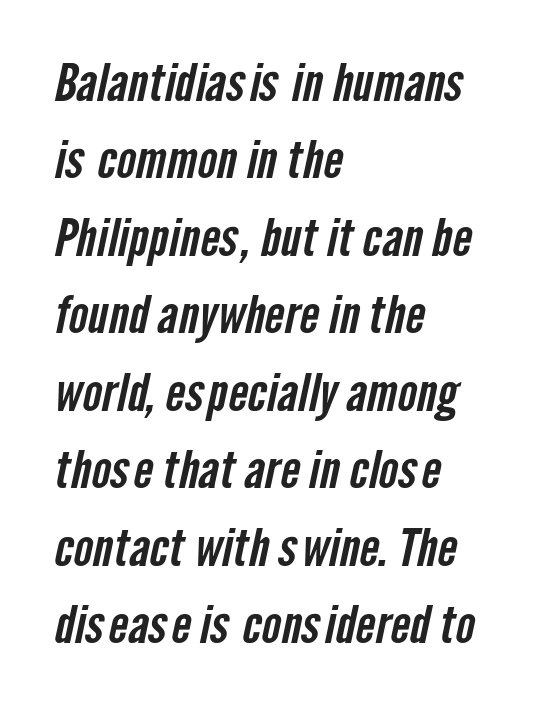
{"serif": "no", "width": "condensed", "stroke_contrast": "low", "x_height": "medium", "monospaced": "no", "underline": "no", "align": "left", "line_spacing": "normal", "line_spacing_ratio": 1.49, "letter_spacing": "normal", "letter_spacing_em": 0.0, "glyph_px": 52}
